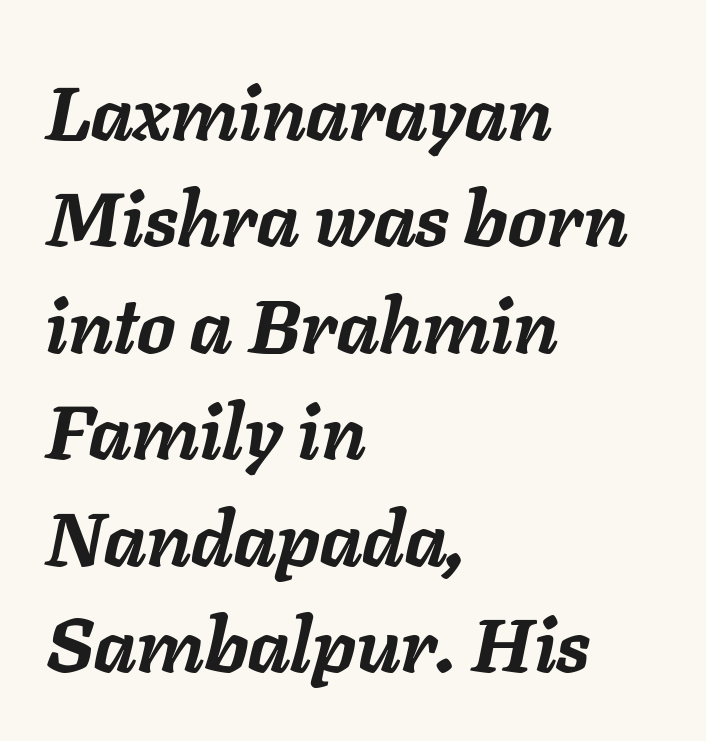
Q: Is the text bold? A: Yes.
Q: Is the text italic (slanted)? A: Yes, it leans right by about 11 degrees.
Q: Is the text underlined? A: No.
Q: How is the paragraph aligned? A: Left-aligned.
Q: Is the spacing between letters normal or unusually wide? A: Normal.
Q: Is the spacing between lines tight, normal or loose? A: Normal.
Q: Width (condensed, normal, or wide)? A: Normal.
Q: Stroke contrast? A: Low.
Q: x-height? A: Medium.
Q: Monospaced? A: No.
